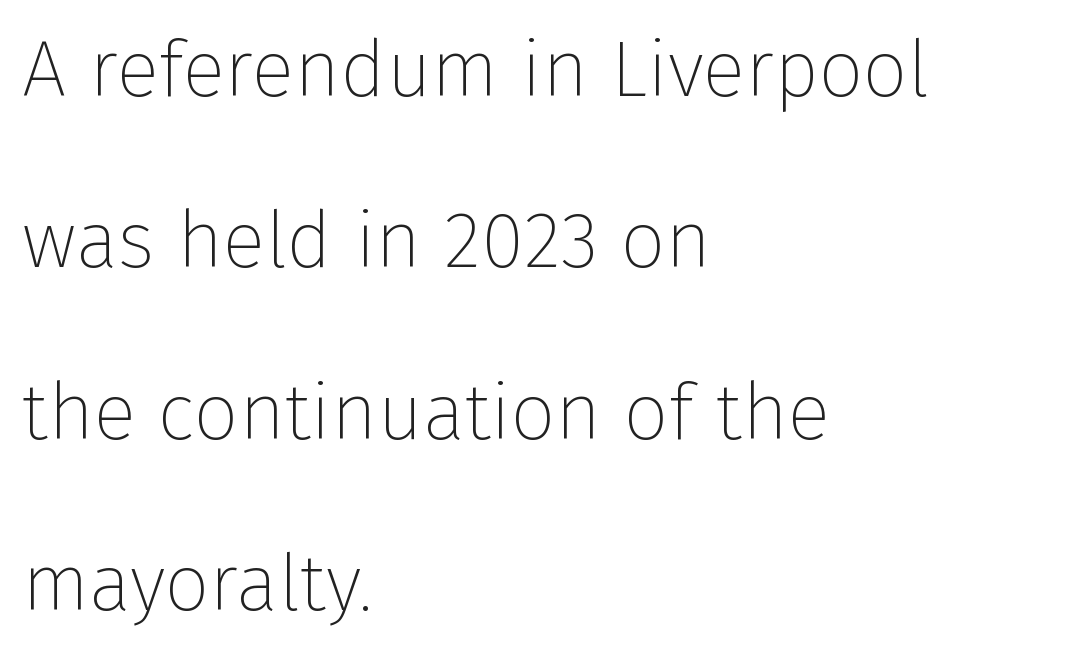
Unlike a traditional serif, this face leaves its strokes unadorned. Proportional: the letters do not fall into vertical columns. One glance says open: line gaps are wider than usual. The font's upright variant was chosen for this text. Caption: multi-line text, flush left, ragged right. The space beneath each line is pristine and unruled.
